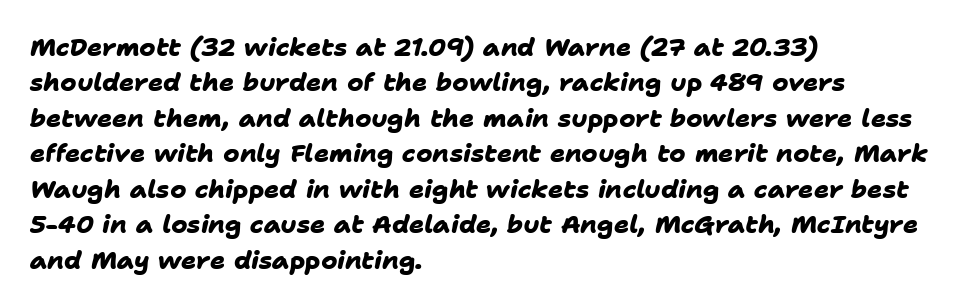
The passage is arranged the way most books set body copy — flush left. Letter spacing: default. A dark, heavy texture on the line: the type is bold. Leading: standard.
